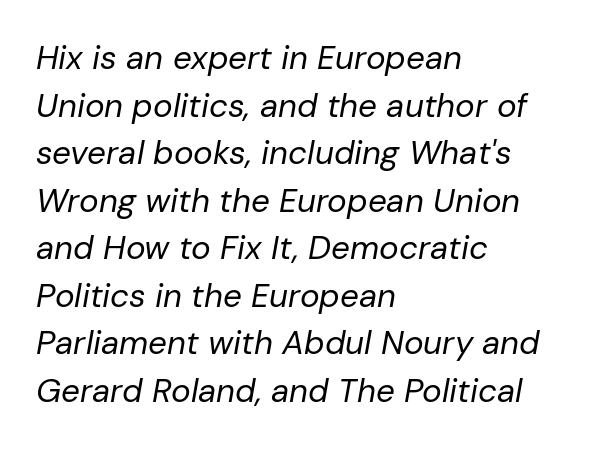
{"italic": "yes", "lean": "right", "slant_degrees": 10, "bold": "no", "weight": "regular", "width": "normal", "stroke_contrast": "low", "x_height": "medium", "monospaced": "no", "underline": "no", "align": "left", "line_spacing": "normal", "line_spacing_ratio": 1.44, "letter_spacing": "normal", "letter_spacing_em": 0.0, "glyph_px": 33}
